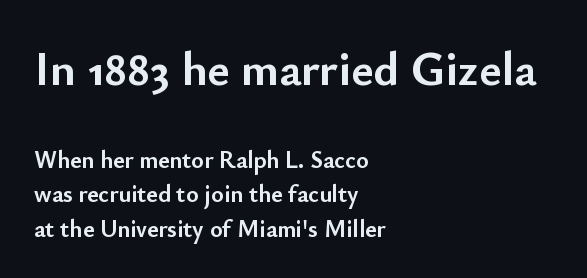
Q: Is the text bold? A: Yes.
Q: Is the text italic (slanted)? A: No, it is upright.
Q: Is the typeface a serif or a sans-serif typeface? A: Sans-serif.
Q: Is the text underlined? A: No.
Q: How is the paragraph aligned? A: Left-aligned.
Q: Is the spacing between letters normal or unusually wide? A: Normal.
Q: Is the spacing between lines tight, normal or loose? A: Normal.
Q: Which block of text is set in a larger size, the first (top) or the second (bottom)? A: The first (top) one.
Q: Width (condensed, normal, or wide)? A: Normal.
Q: Stroke contrast? A: Low.
Q: x-height? A: Small.
Q: Monospaced? A: No.
